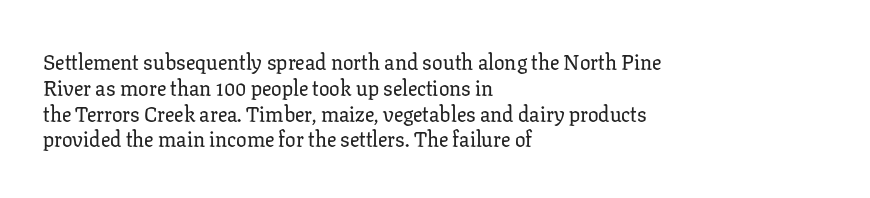
{"italic": "no", "underline": "no", "align": "left", "line_spacing_ratio": 1.23, "letter_spacing": "normal", "letter_spacing_em": 0.0, "glyph_px": 21}
